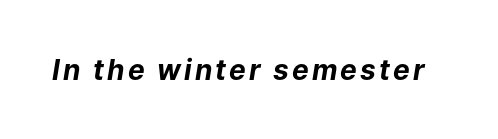
{"italic": "yes", "lean": "right", "slant_degrees": 9, "bold": "yes", "weight": "bold", "width": "normal", "stroke_contrast": "low", "x_height": "medium", "monospaced": "no", "underline": "no", "glyph_px": 28}
